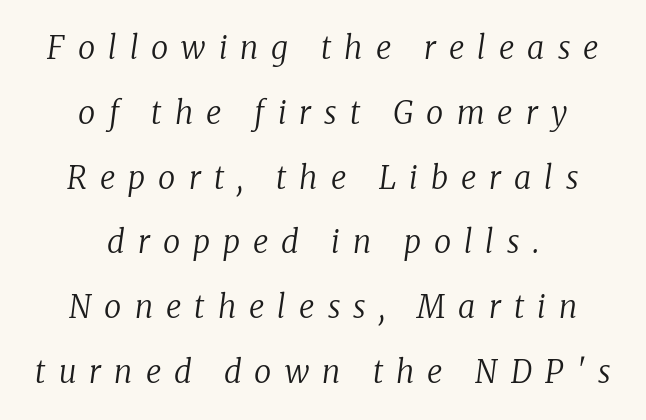
Q: Is the text bold? A: No.
Q: Is the text italic (slanted)? A: Yes, it leans right by about 8 degrees.
Q: Is the typeface a serif or a sans-serif typeface? A: Serif.
Q: Is the text underlined? A: No.
Q: How is the paragraph aligned? A: Centered.
Q: Is the spacing between letters normal or unusually wide? A: Unusually wide.
Q: Is the spacing between lines tight, normal or loose? A: Loose.
Q: Width (condensed, normal, or wide)? A: Normal.
Q: Stroke contrast? A: Low.
Q: x-height? A: Medium.
Q: Monospaced? A: No.
